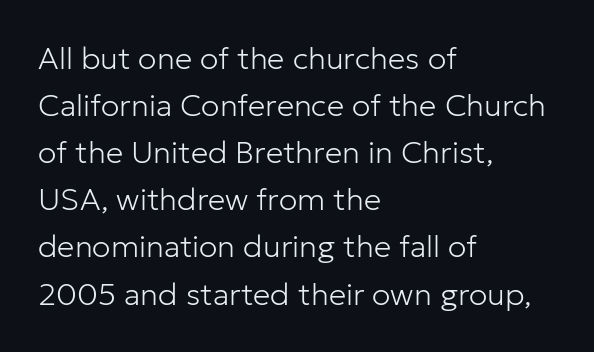
The image shows 31 px light sans-serif type, upright; set left-aligned, normal line spacing (1.52x), normal letter spacing, not underlined; low stroke contrast and a medium x-height.
